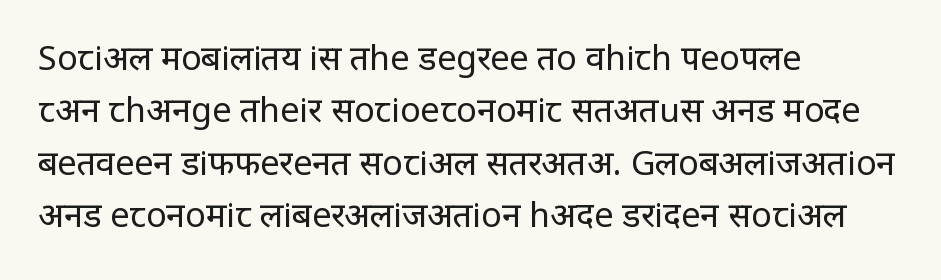
Q: Is the text bold? A: No.
Q: Is the text italic (slanted)? A: No, it is upright.
Q: Is the typeface a serif or a sans-serif typeface? A: Sans-serif.
Q: Is the text underlined? A: No.
Q: How is the paragraph aligned? A: Left-aligned.
Q: Is the spacing between letters normal or unusually wide? A: Normal.
Q: Is the spacing between lines tight, normal or loose? A: Normal.
Q: Width (condensed, normal, or wide)? A: Condensed.
Q: Stroke contrast? A: Low.
Q: x-height? A: Large.
Q: Monospaced? A: No.
